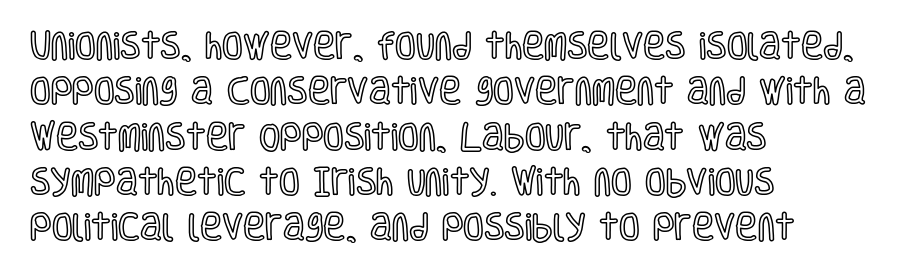
Q: Is the text italic (slanted)? A: No, it is upright.
Q: Is the text underlined? A: No.
Q: How is the paragraph aligned? A: Left-aligned.
Q: Is the spacing between letters normal or unusually wide? A: Normal.
Q: Is the spacing between lines tight, normal or loose? A: Normal.
Q: Width (condensed, normal, or wide)? A: Condensed.
Q: x-height? A: Large.
Q: Monospaced? A: No.
